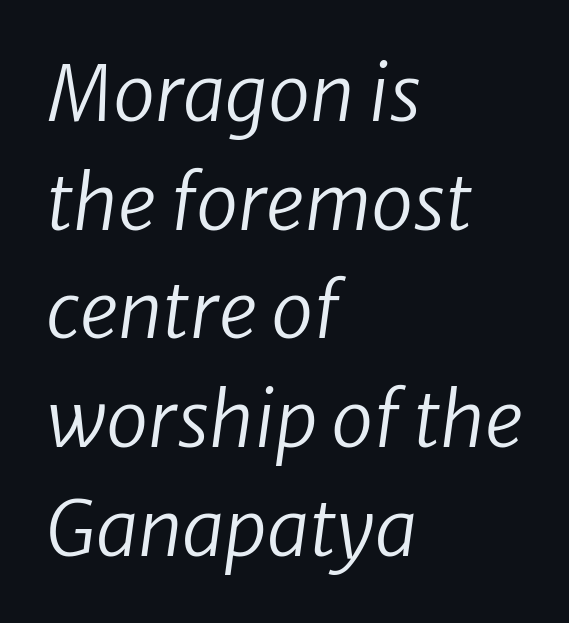
{"italic": "yes", "lean": "right", "slant_degrees": 8, "bold": "no", "weight": "regular", "width": "normal", "stroke_contrast": "low", "x_height": "medium", "monospaced": "no", "underline": "no", "align": "left", "line_spacing": "normal", "line_spacing_ratio": 1.43, "letter_spacing": "normal", "letter_spacing_em": 0.0, "glyph_px": 76}
